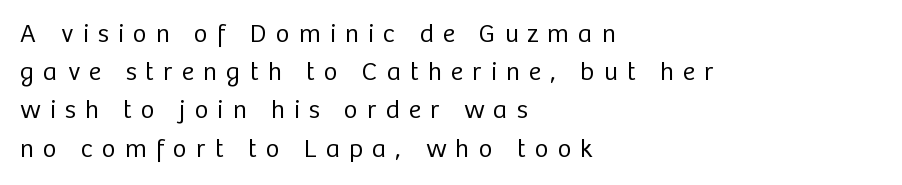
Q: Is the text bold? A: No.
Q: Is the text italic (slanted)? A: No, it is upright.
Q: Is the text underlined? A: No.
Q: How is the paragraph aligned? A: Left-aligned.
Q: Is the spacing between letters normal or unusually wide? A: Unusually wide.
Q: Is the spacing between lines tight, normal or loose? A: Normal.
